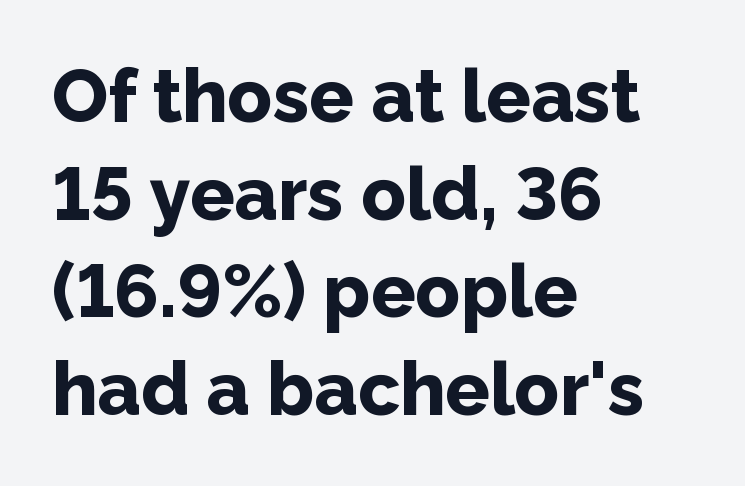
Nope, no serifs anywhere on these letters. Anything drawn beneath the words? Only blank space. A student would call this left alignment; a typographer would say flush left, rag right. The horizontal fit of the characters is conventional and even.
